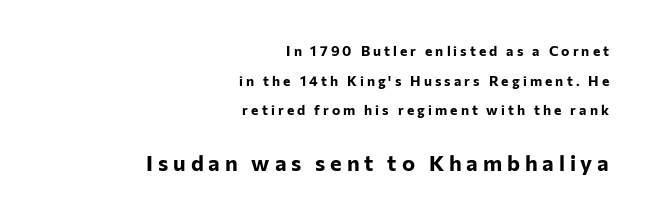
Q: Is the text bold? A: Yes.
Q: Is the text italic (slanted)? A: No, it is upright.
Q: Is the text underlined? A: No.
Q: How is the paragraph aligned? A: Right-aligned.
Q: Is the spacing between letters normal or unusually wide? A: Unusually wide.
Q: Is the spacing between lines tight, normal or loose? A: Loose.
Q: Which block of text is set in a larger size, the first (top) or the second (bottom)? A: The second (bottom) one.
